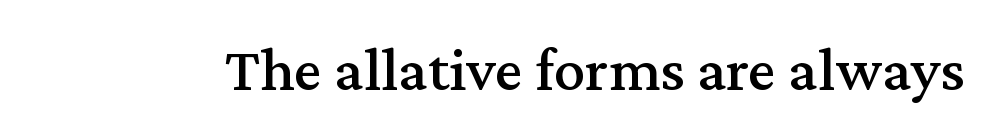
The image shows 63 px serif type, upright; set normal letter spacing, not underlined; medium stroke contrast and a medium x-height.
